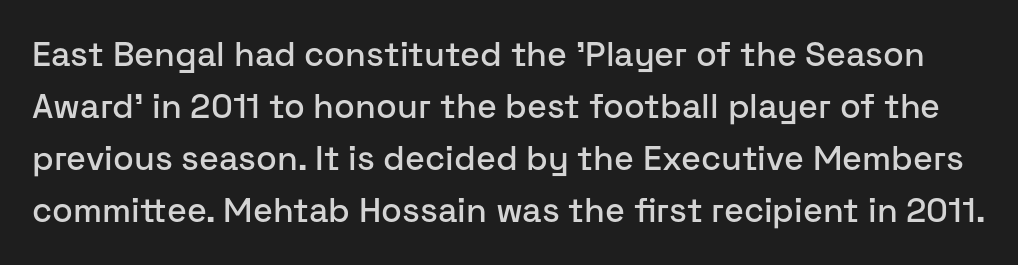
A typesetter would call this leading conventional body-copy spacing. Italic: no, the glyphs are upright roman. Between one letter and the next there's only the usual sliver of space. Is this a sans? Yes — the strokes have no serifs. The rendering uses natural spacing where letterforms have individual widths.
